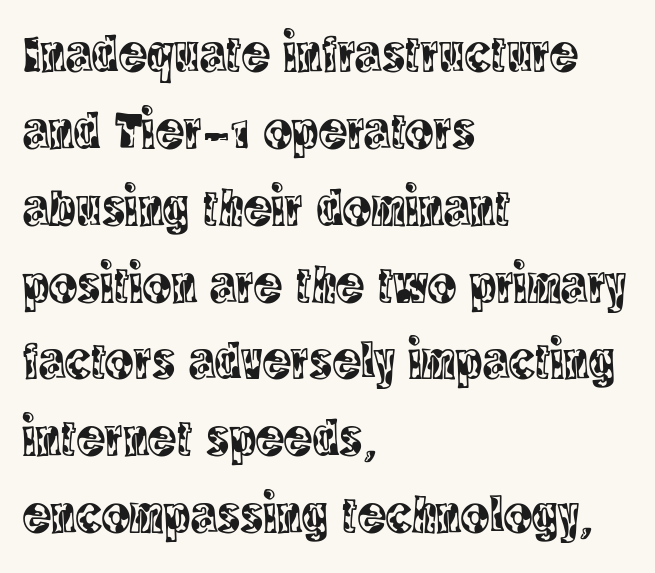
Do the characters align in a grid? No, the font is proportional. A student would call this left alignment; a typographer would say flush left, rag right. Honestly, there is no underline to notice here at all. Serif or sans? Serif — the stroke terminals have little feet. What's the leading like? Ordinary, nothing unusual.
